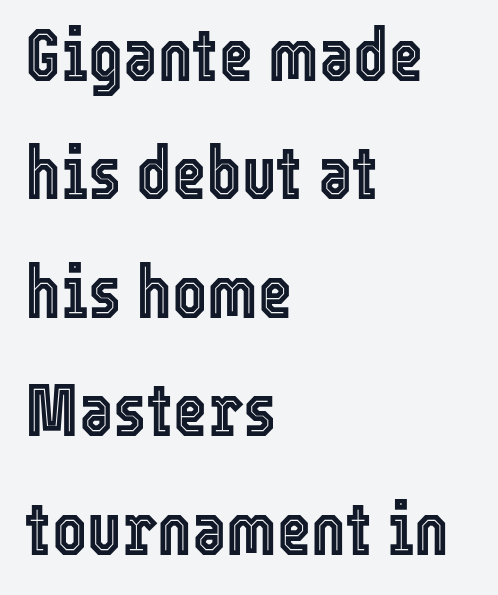
Q: Is the text italic (slanted)? A: No, it is upright.
Q: Is the text underlined? A: No.
Q: How is the paragraph aligned? A: Left-aligned.
Q: Is the spacing between letters normal or unusually wide? A: Normal.
Q: Is the spacing between lines tight, normal or loose? A: Normal.
Q: Width (condensed, normal, or wide)? A: Condensed.
Q: x-height? A: Medium.
Q: Monospaced? A: No.
